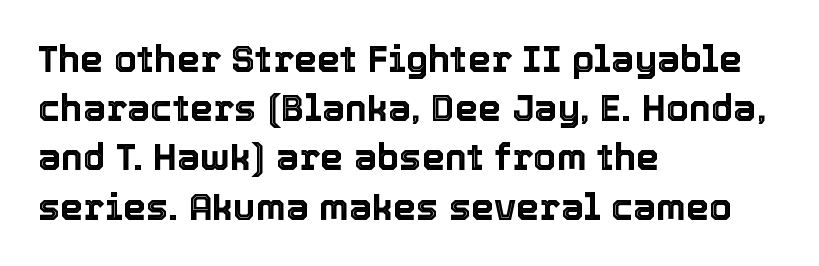
The image shows 37 px text type, upright; set left-aligned, normal line spacing (1.33x), normal letter spacing, not underlined; a medium x-height.
